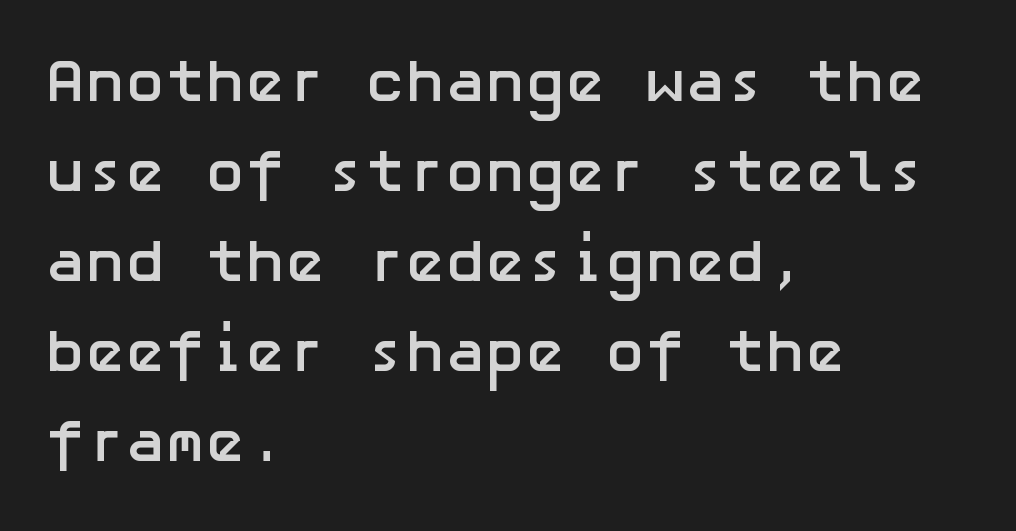
{"serif": "no", "italic": "no", "bold": "yes", "weight": "semibold", "width": "normal", "stroke_contrast": "low", "x_height": "medium", "underline": "no", "align": "left", "line_spacing": "normal", "line_spacing_ratio": 1.5, "letter_spacing": "normal", "letter_spacing_em": 0.0, "glyph_px": 60}
